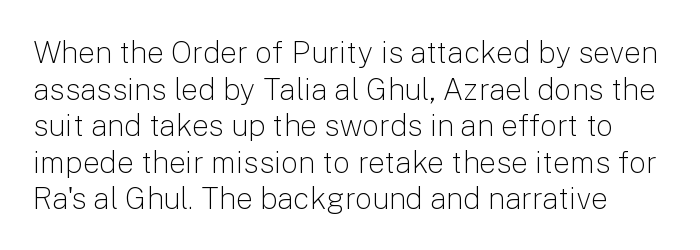
Q: Is the text bold? A: No.
Q: Is the text italic (slanted)? A: No, it is upright.
Q: Is the typeface a serif or a sans-serif typeface? A: Sans-serif.
Q: Is the text underlined? A: No.
Q: Is the spacing between letters normal or unusually wide? A: Normal.
Q: Width (condensed, normal, or wide)? A: Normal.
Q: Stroke contrast? A: Low.
Q: x-height? A: Medium.
Q: Monospaced? A: No.
